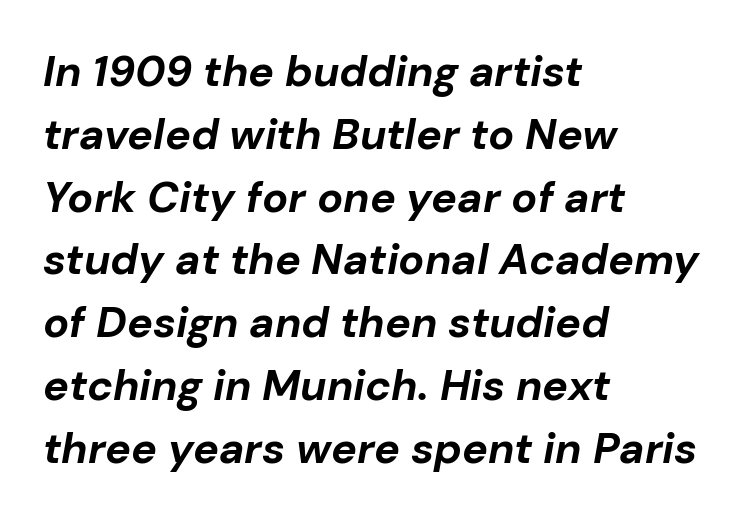
The image shows 43 px bold type, italic (leaning right); set left-aligned, normal line spacing (1.46x), normal letter spacing, not underlined; low stroke contrast and a medium x-height.
